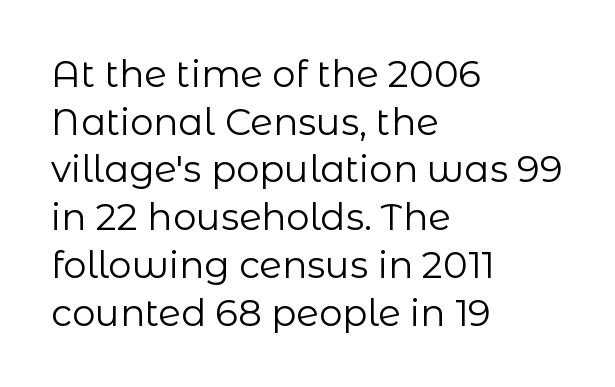
The image shows 37 px regular-weight sans-serif type, upright; set left-aligned, normal line spacing (1.29x), normal letter spacing, not underlined; low stroke contrast and a medium x-height.
